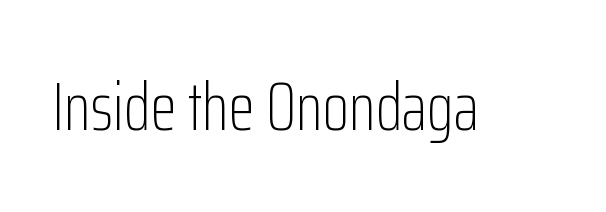
Each word holds together tightly as a unit, with standard inter-letter gaps. A roman cut, with each character standing at attention. Spacing verdict: proportional, widths tailored to each character. The zone under the glyphs is completely vacant. Stroke thickness stays within the range of a standard reading face or lighter.
